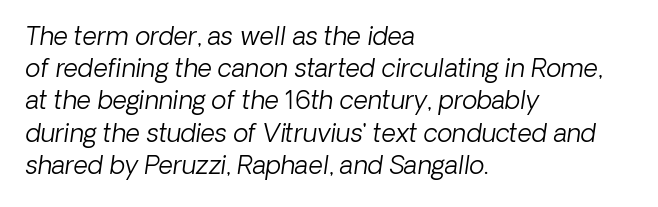
Vertical stems look standard width or narrower in stroke. Plain, unruled lines of type. How would I describe the line gaps? Plain and ordinary. The ragged edge is on the right, which tells us the setting is flush left. The letterforms sit shoulder to shoulder at normal distance.
